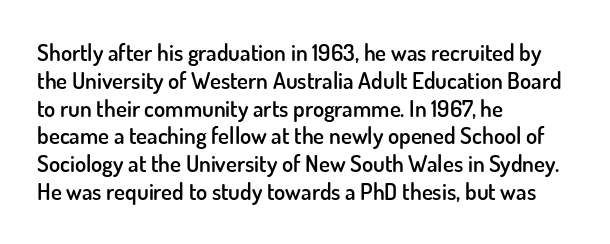
Q: Is the text bold? A: Semi-bold.
Q: Is the text italic (slanted)? A: No, it is upright.
Q: Is the text underlined? A: No.
Q: How is the paragraph aligned? A: Left-aligned.
Q: Is the spacing between letters normal or unusually wide? A: Normal.
